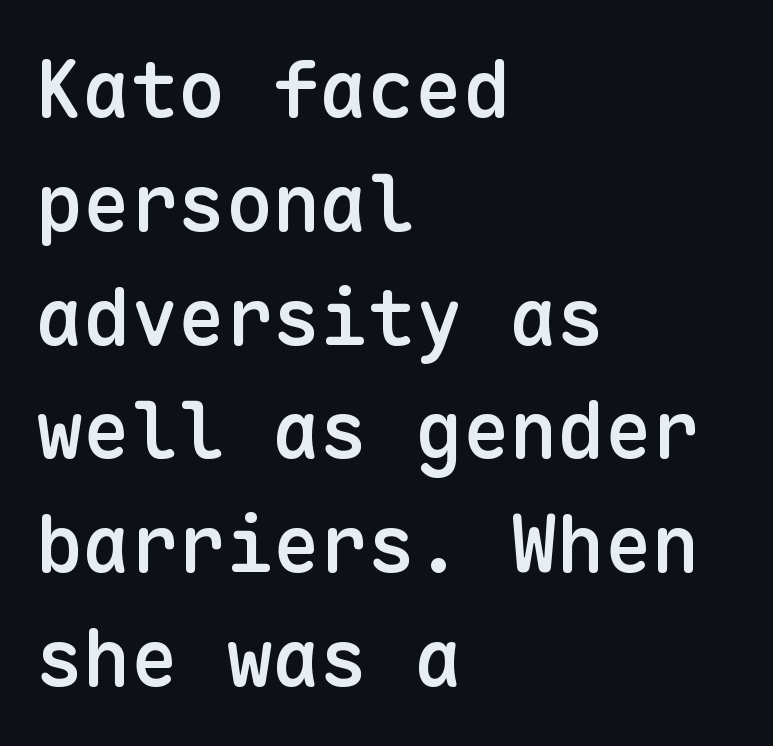
Q: Is the text bold? A: Semi-bold.
Q: Is the text italic (slanted)? A: No, it is upright.
Q: Is the typeface a serif or a sans-serif typeface? A: Sans-serif.
Q: Is the text underlined? A: No.
Q: How is the paragraph aligned? A: Left-aligned.
Q: Is the spacing between letters normal or unusually wide? A: Normal.
Q: Is the spacing between lines tight, normal or loose? A: Normal.
Q: Width (condensed, normal, or wide)? A: Normal.
Q: Stroke contrast? A: Low.
Q: x-height? A: Medium.
Q: Monospaced? A: Yes.
